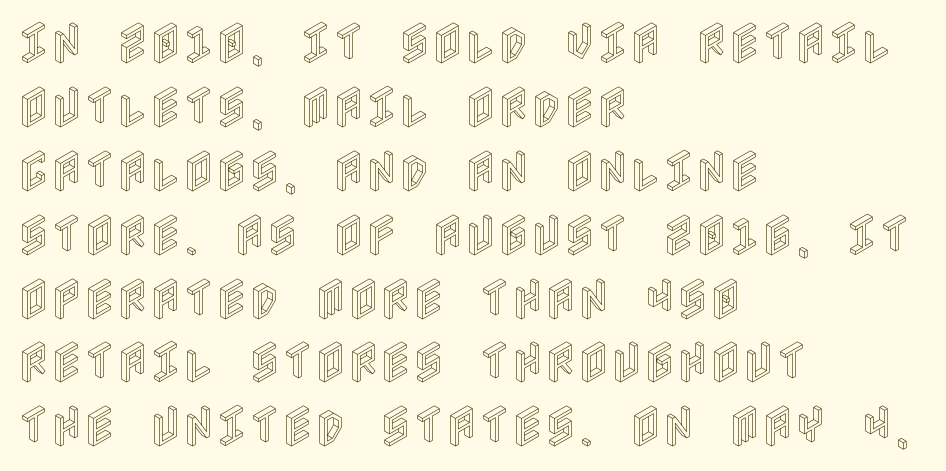
Each row of text sits above clean, open space. Designer's note — italics off, roman on. You could call the tracking neutral — neither tight nor loose. The ragged edge is on the right, which tells us the setting is flush left. The space between consecutive lines is moderate.
